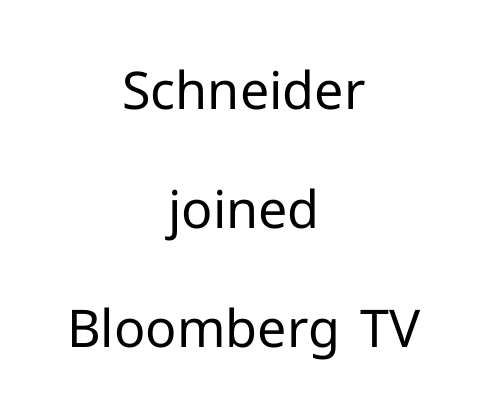
{"serif": "no", "italic": "no", "bold": "no", "weight": "regular", "width": "normal", "stroke_contrast": "low", "x_height": "medium", "monospaced": "no", "underline": "no", "align": "center", "line_spacing": "loose", "line_spacing_ratio": 2.29, "letter_spacing": "normal", "letter_spacing_em": 0.0, "glyph_px": 52}
